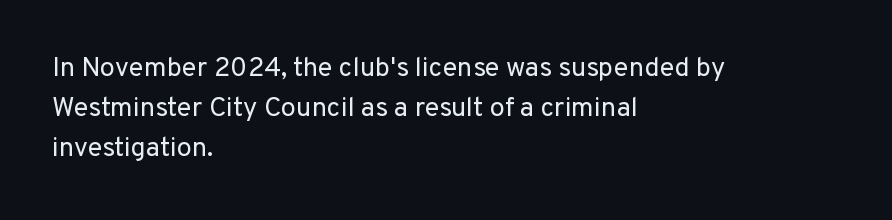
The image shows 27 px text type, upright; set left-aligned, normal line spacing (1.49x), normal letter spacing, not underlined.
